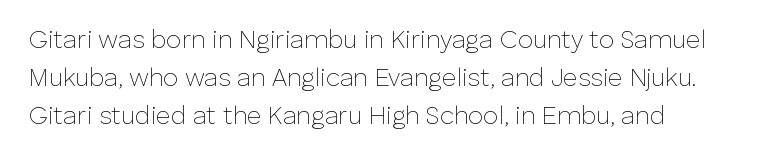
Q: Is the text bold? A: No.
Q: Is the text italic (slanted)? A: No, it is upright.
Q: Is the text underlined? A: No.
Q: Is the spacing between letters normal or unusually wide? A: Normal.
Q: Is the spacing between lines tight, normal or loose? A: Normal.
